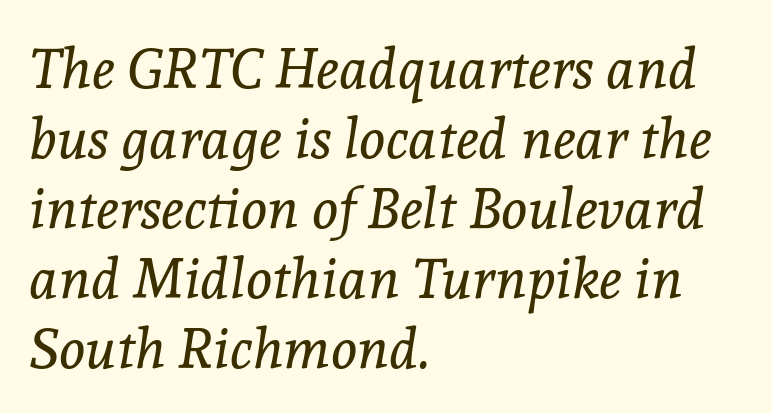
The image shows 56 px regular-weight serif type, italic (leaning right); set left-aligned, normal line spacing (1.25x), normal letter spacing, not underlined; a medium x-height.
